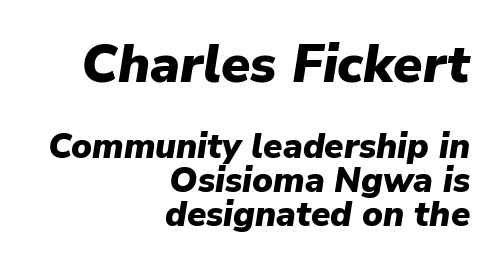
Q: Is the text bold? A: Yes.
Q: Is the text italic (slanted)? A: Yes, it leans right by about 9 degrees.
Q: Is the text underlined? A: No.
Q: How is the paragraph aligned? A: Right-aligned.
Q: Is the spacing between letters normal or unusually wide? A: Normal.
Q: Is the spacing between lines tight, normal or loose? A: Tight.
Q: Which block of text is set in a larger size, the first (top) or the second (bottom)? A: The first (top) one.
Q: Width (condensed, normal, or wide)? A: Normal.
Q: Stroke contrast? A: Low.
Q: x-height? A: Medium.
Q: Monospaced? A: No.
